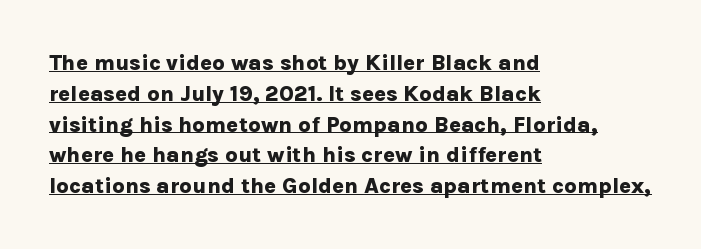
This rendering leaves character spacing at its baseline value. Weight: bold. The letters stand straight up with perfectly vertical stems. Horizontally, the lines are justified to the leading edge only.
